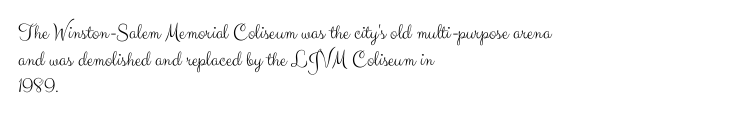
The face used here is rendered with its standard letterfit. The rag falls on the right side of this text block. The typeface has the unassuming heft of standard copy or less.
